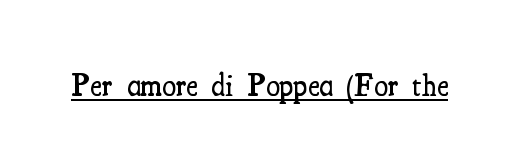
The glyphs are accompanied by a horizontal stroke just below them. Stroke thickness is moderately raised; the sample reads as semibold. The letters carry serifs — small finishing strokes at the ends of their stems. Italic? Not at all — the glyphs are vertical. The passage shown has conventional tracking throughout.
